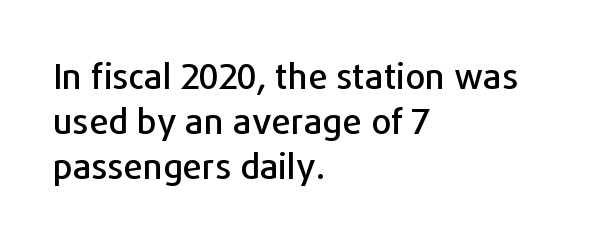
Q: Is the text italic (slanted)? A: No, it is upright.
Q: Is the typeface a serif or a sans-serif typeface? A: Sans-serif.
Q: Is the text underlined? A: No.
Q: How is the paragraph aligned? A: Left-aligned.
Q: Is the spacing between letters normal or unusually wide? A: Normal.
Q: Is the spacing between lines tight, normal or loose? A: Normal.
Q: Width (condensed, normal, or wide)? A: Normal.
Q: Stroke contrast? A: Low.
Q: x-height? A: Medium.
Q: Monospaced? A: No.
